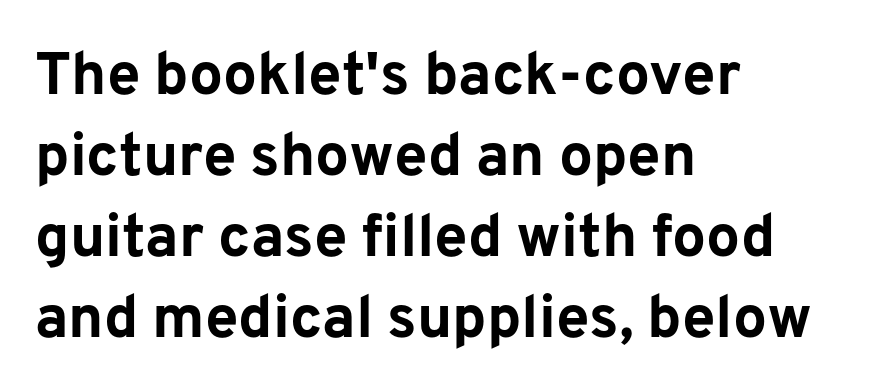
Q: Is the text bold? A: Yes.
Q: Is the text italic (slanted)? A: No, it is upright.
Q: Is the typeface a serif or a sans-serif typeface? A: Sans-serif.
Q: Is the text underlined? A: No.
Q: How is the paragraph aligned? A: Left-aligned.
Q: Is the spacing between letters normal or unusually wide? A: Normal.
Q: Is the spacing between lines tight, normal or loose? A: Normal.
Q: Width (condensed, normal, or wide)? A: Normal.
Q: Stroke contrast? A: Low.
Q: x-height? A: Medium.
Q: Monospaced? A: No.
